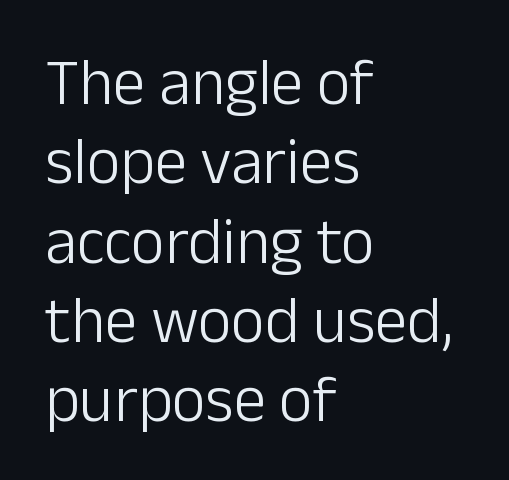
Grotesque or geometric, the face here clearly has no serifs. The specimen reads as upright at a glance. A clean baseline with only descenders dipping below it. The characters are drawn with everyday or finer stroke widths.
